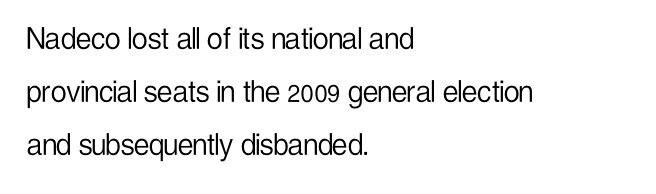
Q: Is the text bold? A: No.
Q: Is the text italic (slanted)? A: No, it is upright.
Q: Is the typeface a serif or a sans-serif typeface? A: Sans-serif.
Q: Is the text underlined? A: No.
Q: How is the paragraph aligned? A: Left-aligned.
Q: Is the spacing between letters normal or unusually wide? A: Normal.
Q: Is the spacing between lines tight, normal or loose? A: Normal.
Q: Width (condensed, normal, or wide)? A: Condensed.
Q: Stroke contrast? A: Low.
Q: x-height? A: Medium.
Q: Monospaced? A: No.
